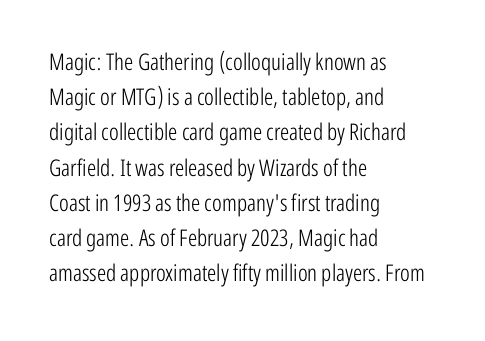
{"italic": "no", "bold": "no", "underline": "no", "align": "left", "line_spacing": "normal", "line_spacing_ratio": 1.53, "letter_spacing": "normal", "letter_spacing_em": 0.0, "glyph_px": 23}
